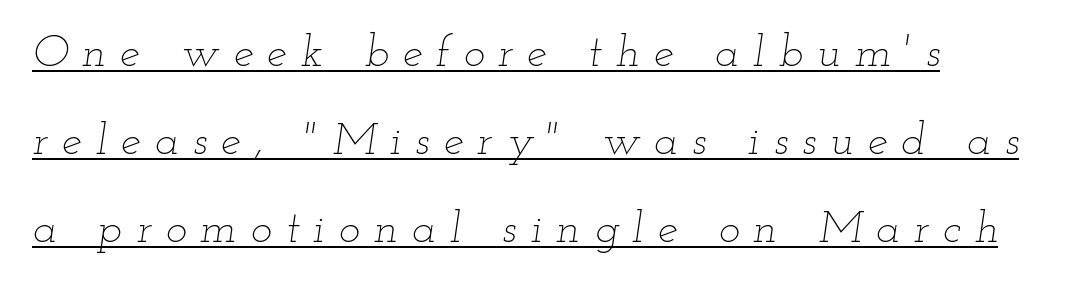
{"italic": "yes", "lean": "right", "slant_degrees": 12, "bold": "no", "weight": "thin", "width": "wide", "stroke_contrast": "low", "x_height": "small", "monospaced": "no", "underline": "yes", "align": "left", "line_spacing": "loose", "line_spacing_ratio": 1.96, "letter_spacing": "wide", "letter_spacing_em": 0.31, "glyph_px": 45}
